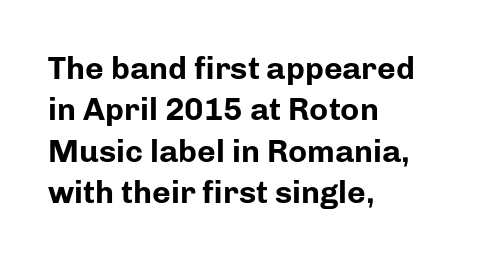
The image shows 32 px bold sans-serif type, upright; set left-aligned, normal line spacing (1.29x), normal letter spacing, not underlined; low stroke contrast and a medium x-height.
